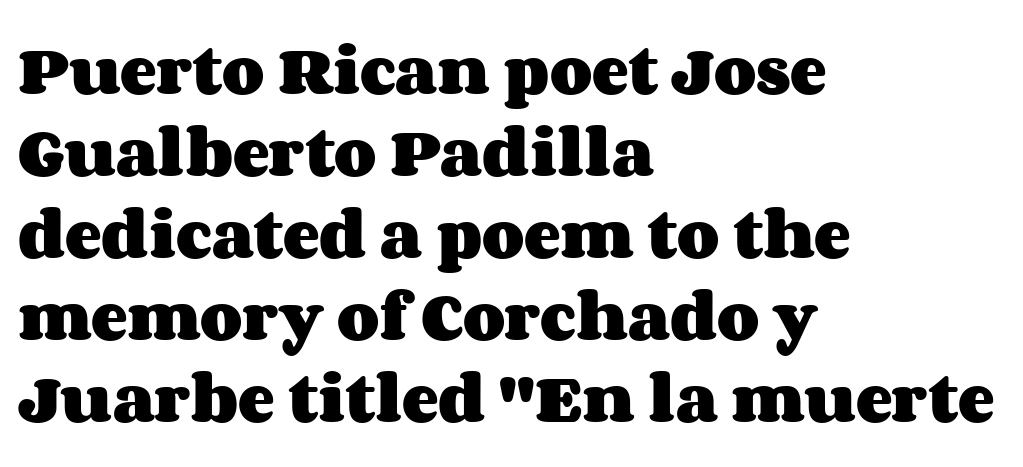
The typography opts for an upright posture over an oblique one. What stands out about the letter spacing? Nothing — it is the standard amount. Alignment: flush left. You could not count columns in this text — the font is proportionally spaced. The space between consecutive lines is moderate. Strong, thick strokes mark this as bold type.
